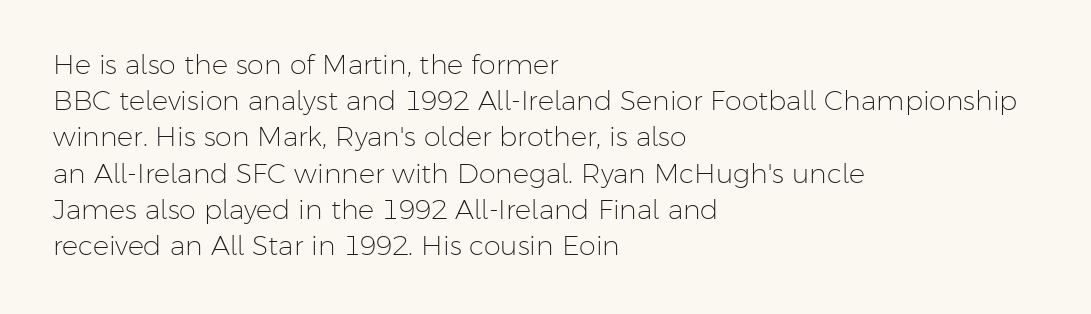
{"italic": "no", "bold": "no", "underline": "no", "align": "left", "line_spacing": "normal", "line_spacing_ratio": 1.34, "letter_spacing": "normal", "letter_spacing_em": 0.0, "glyph_px": 27}
